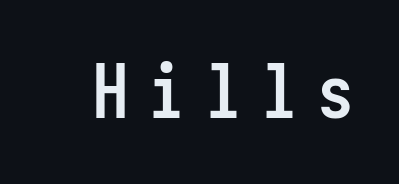
Q: Is the text bold? A: Yes.
Q: Is the text italic (slanted)? A: No, it is upright.
Q: Is the typeface a serif or a sans-serif typeface? A: Sans-serif.
Q: Is the text underlined? A: No.
Q: Is the spacing between letters normal or unusually wide? A: Unusually wide.
Q: Width (condensed, normal, or wide)? A: Condensed.
Q: Stroke contrast? A: Low.
Q: x-height? A: Medium.
